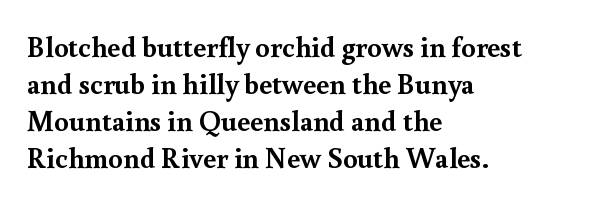
The image shows 29 px semibold serif type, upright; set left-aligned, normal line spacing (1.28x), normal letter spacing, not underlined; a small x-height.
